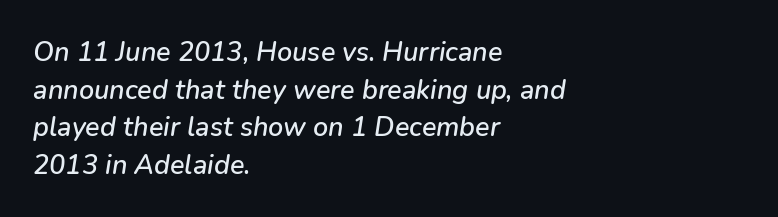
{"italic": "yes", "lean": "right", "slant_degrees": 9, "underline": "no", "align": "left", "line_spacing": "normal", "line_spacing_ratio": 1.39, "letter_spacing": "normal", "letter_spacing_em": 0.0, "glyph_px": 27}
